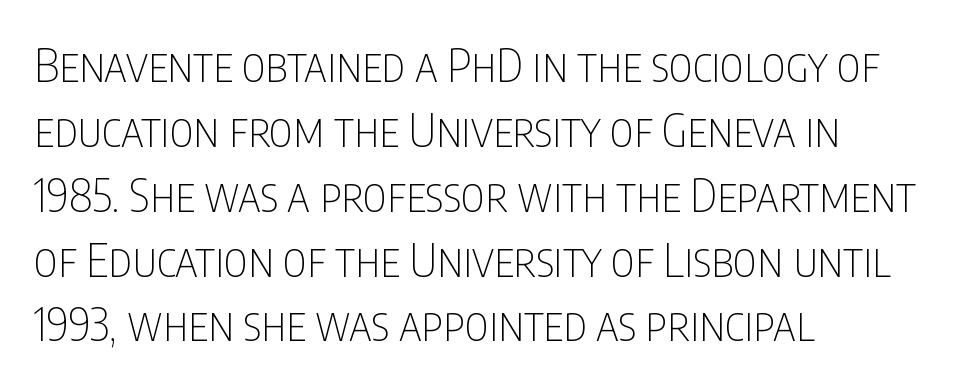
Q: Is the text bold? A: No.
Q: Is the text italic (slanted)? A: No, it is upright.
Q: Is the typeface a serif or a sans-serif typeface? A: Sans-serif.
Q: Is the text underlined? A: No.
Q: How is the paragraph aligned? A: Left-aligned.
Q: Is the spacing between letters normal or unusually wide? A: Normal.
Q: Is the spacing between lines tight, normal or loose? A: Normal.
Q: Width (condensed, normal, or wide)? A: Condensed.
Q: Stroke contrast? A: Low.
Q: x-height? A: Large.
Q: Monospaced? A: No.
